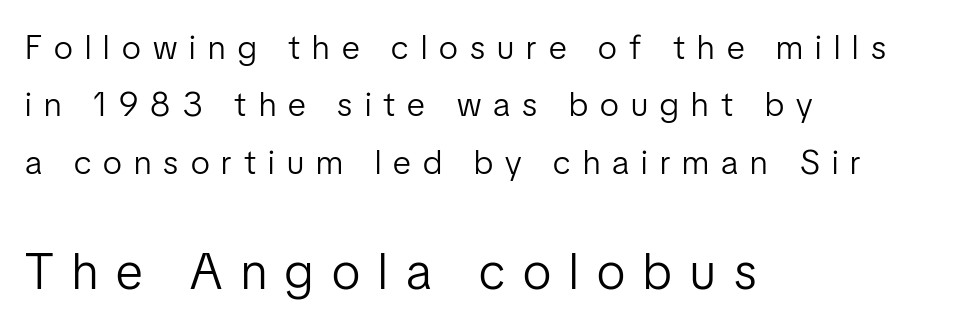
Compare the two chunks: the lower has the greater cap height. This sample is left-justified, so line endings fall wherever the words run out. Varying glyph widths throughout — classic text-font behaviour. Serif or sans? Sans — the stroke terminals are bare. Nobody drew a line under any word here.
